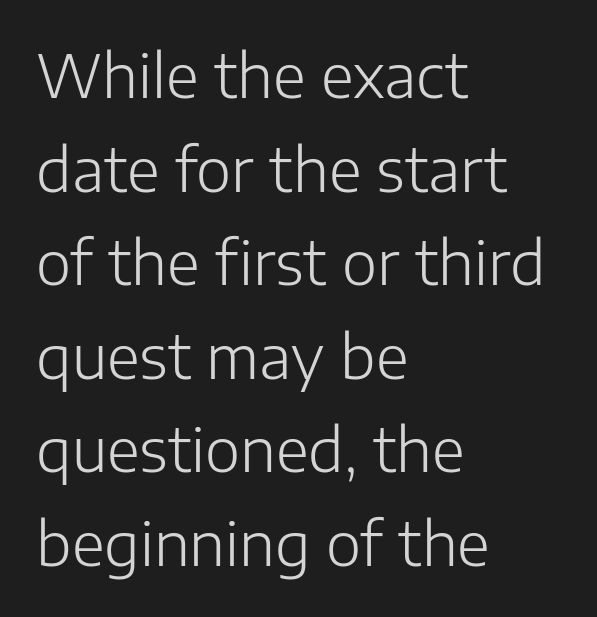
Descender tails drop into unmarked territory. Glyph-to-glyph distance matches everyday printed text. It's the straight-up-and-down kind of type. Line starts are locked; line ends wander. Line spacing here is normal. The type family on display is of the sans-serif kind.
